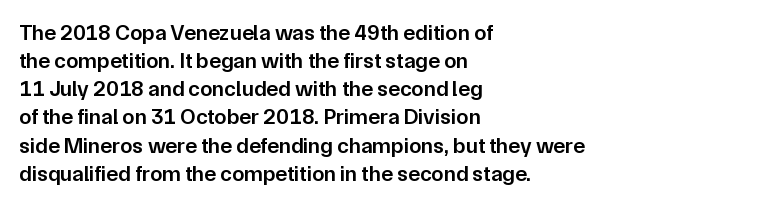
Q: Is the text bold? A: Semi-bold.
Q: Is the text italic (slanted)? A: No, it is upright.
Q: Is the text underlined? A: No.
Q: How is the paragraph aligned? A: Left-aligned.
Q: Is the spacing between letters normal or unusually wide? A: Normal.
Q: Is the spacing between lines tight, normal or loose? A: Normal.
